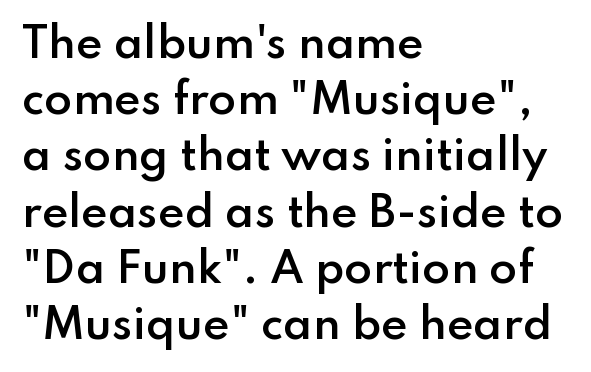
{"serif": "no", "italic": "no", "bold": "semi", "weight": "semibold", "width": "normal", "stroke_contrast": "low", "x_height": "small", "monospaced": "no", "underline": "no", "align": "left", "line_spacing": "normal", "line_spacing_ratio": 1.37, "letter_spacing": "normal", "letter_spacing_em": 0.0, "glyph_px": 41}
